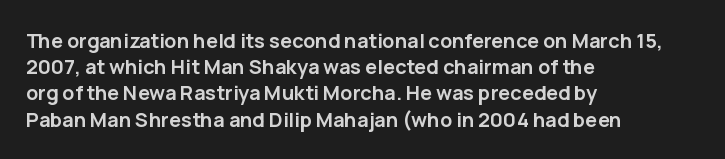
Leftover space on each line is placed entirely after the last word. Honestly, the row spacing looks completely unremarkable. This sample uses an upright cut, with every glyph sitting square on the baseline. A typesetter would call this zero additional tracking. Check the space under the baseline: it is left empty.
